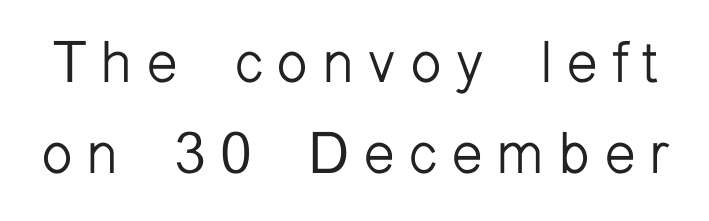
Character widths vary here, with narrow letters taking less room than wide ones. You can tell from the bare stems that sans-serif type was used. Nobody drew a line under any word here. The typesetting does not lean heavy: it is not bold. The lettering stays uniformly vertical, giving the passage a roman look.
